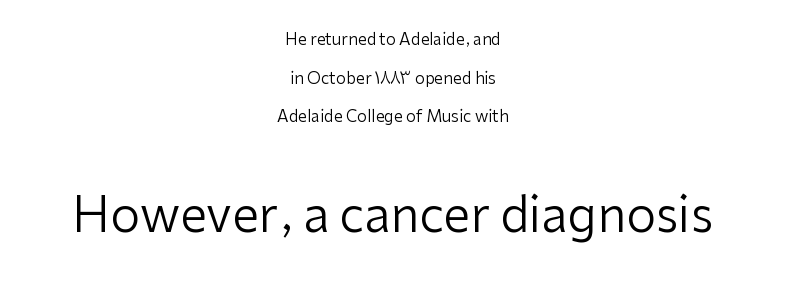
The image shows 48 px regular-weight sans-serif type, upright; set centered, loose line spacing (2.42x), normal letter spacing, not underlined; the second (bottom) block is 3.0x larger; low stroke contrast and a medium x-height.
